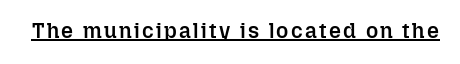
Q: Is the text bold? A: Semi-bold.
Q: Is the text italic (slanted)? A: No, it is upright.
Q: Is the text underlined? A: Yes.
